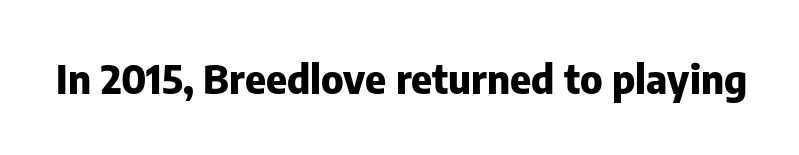
Q: Is the text bold? A: Yes.
Q: Is the text italic (slanted)? A: No, it is upright.
Q: Is the typeface a serif or a sans-serif typeface? A: Sans-serif.
Q: Is the text underlined? A: No.
Q: Is the spacing between letters normal or unusually wide? A: Normal.
Q: Width (condensed, normal, or wide)? A: Normal.
Q: Stroke contrast? A: Low.
Q: x-height? A: Medium.
Q: Monospaced? A: No.
